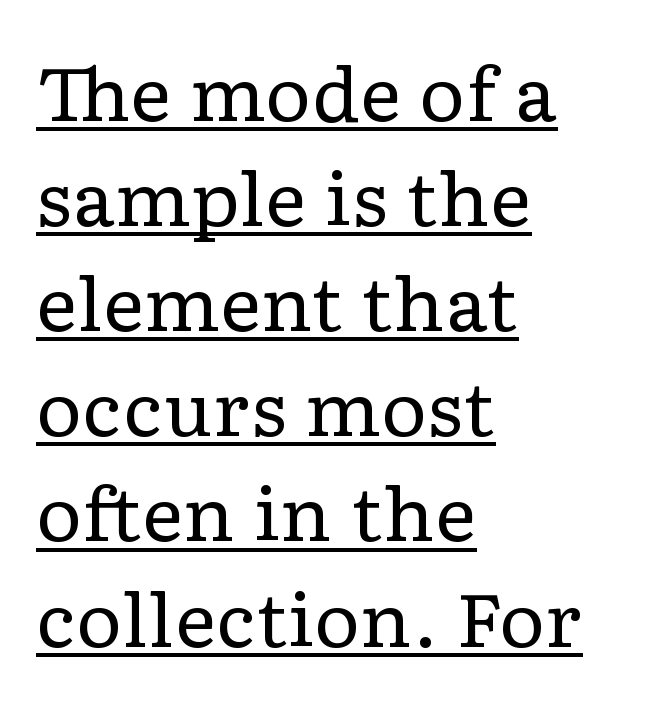
Q: Is the text bold? A: No.
Q: Is the text italic (slanted)? A: No, it is upright.
Q: Is the typeface a serif or a sans-serif typeface? A: Serif.
Q: Is the text underlined? A: Yes.
Q: How is the paragraph aligned? A: Left-aligned.
Q: Is the spacing between letters normal or unusually wide? A: Normal.
Q: Is the spacing between lines tight, normal or loose? A: Normal.
Q: Width (condensed, normal, or wide)? A: Wide.
Q: Stroke contrast? A: Low.
Q: x-height? A: Medium.
Q: Monospaced? A: No.
